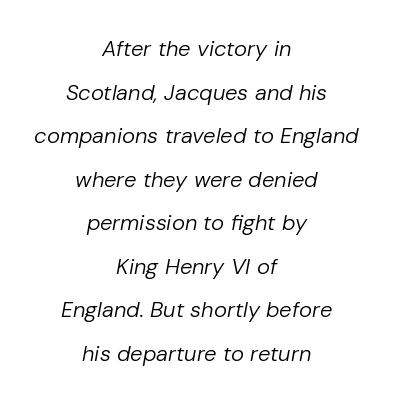
{"italic": "yes", "lean": "right", "slant_degrees": 10, "bold": "no", "underline": "no", "align": "center", "line_spacing": "loose", "line_spacing_ratio": 1.98, "letter_spacing": "normal", "letter_spacing_em": 0.0, "glyph_px": 22}
